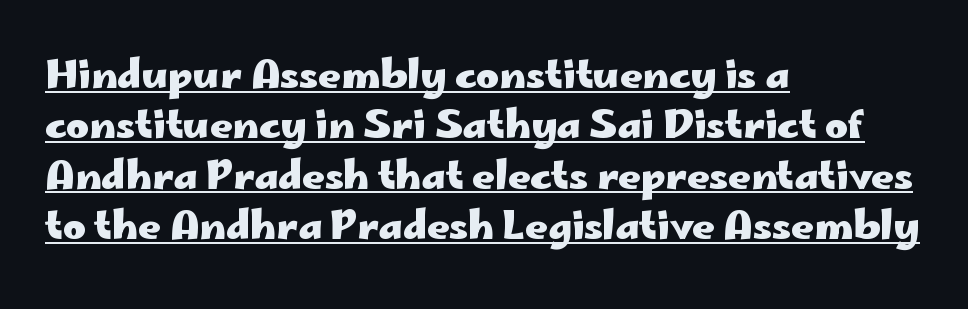
Q: Is the text bold? A: Yes.
Q: Is the text italic (slanted)? A: No, it is upright.
Q: Is the typeface a serif or a sans-serif typeface? A: Sans-serif.
Q: Is the text underlined? A: Yes.
Q: How is the paragraph aligned? A: Left-aligned.
Q: Is the spacing between letters normal or unusually wide? A: Normal.
Q: Is the spacing between lines tight, normal or loose? A: Normal.
Q: Width (condensed, normal, or wide)? A: Wide.
Q: Stroke contrast? A: Low.
Q: x-height? A: Small.
Q: Monospaced? A: No.
